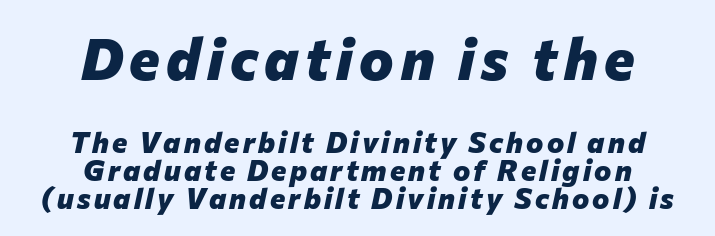
Q: Is the text bold? A: Yes.
Q: Is the text italic (slanted)? A: Yes, it leans right by about 12 degrees.
Q: Is the text underlined? A: No.
Q: How is the paragraph aligned? A: Centered.
Q: Is the spacing between lines tight, normal or loose? A: Tight.
Q: Which block of text is set in a larger size, the first (top) or the second (bottom)? A: The first (top) one.
Q: Width (condensed, normal, or wide)? A: Normal.
Q: Stroke contrast? A: Low.
Q: x-height? A: Medium.
Q: Monospaced? A: No.
